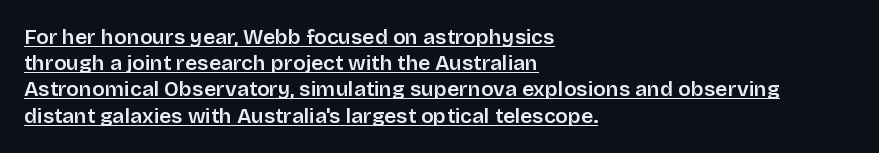
The image shows 21 px text type, upright; set left-aligned, normal line spacing (1.25x), normal letter spacing, underlined.
